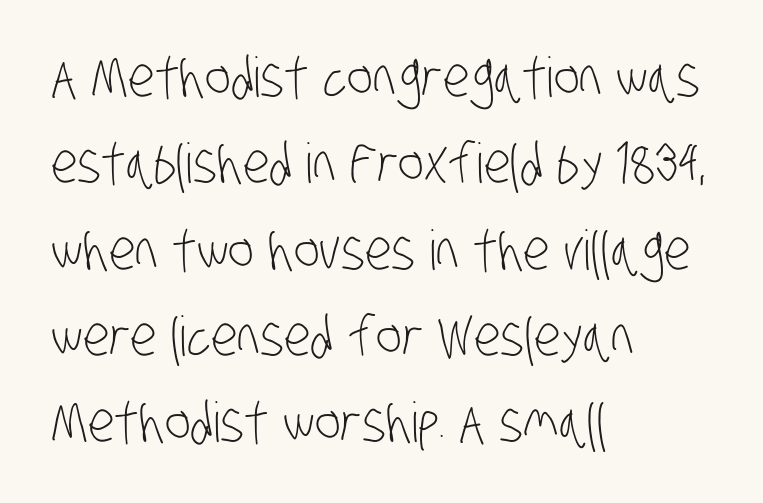
Visually the block forms a straight wall on the left and a jagged coastline on the right. The glyphs in this specimen are sans serif. Note the varied advance widths — an 'i' is clearly narrower than an 'm'. The horizontal fit of the characters is conventional and even. If you measured baseline to baseline, you'd find a middling distance. A quiet, ordinary-to-light weight characterises the typeface.
